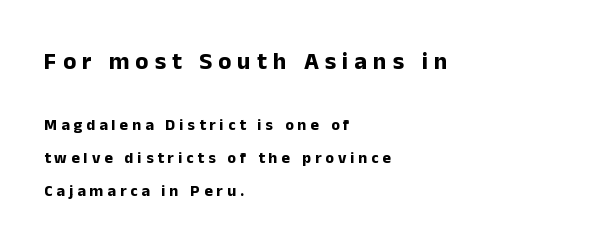
The image shows 24 px bold type, upright; set left-aligned, loose line spacing (2.07x), unusually wide letter spacing (+0.25 em), not underlined; the first (top) block is 1.5x larger.
